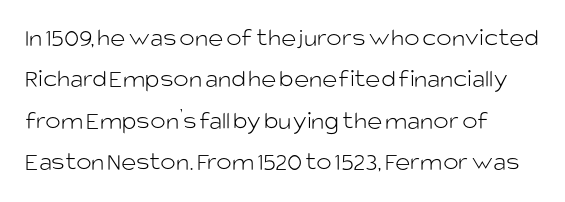
The image shows 26 px text type, upright; set normal line spacing (1.59x), normal letter spacing, not underlined.
